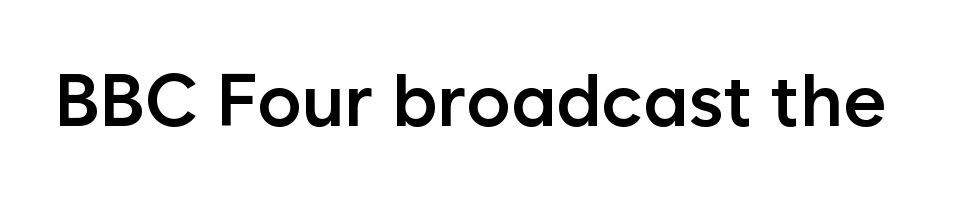
{"serif": "no", "italic": "no", "bold": "semi", "weight": "semibold", "width": "normal", "stroke_contrast": "low", "x_height": "medium", "monospaced": "no", "underline": "no", "letter_spacing": "normal", "letter_spacing_em": 0.0, "glyph_px": 74}
